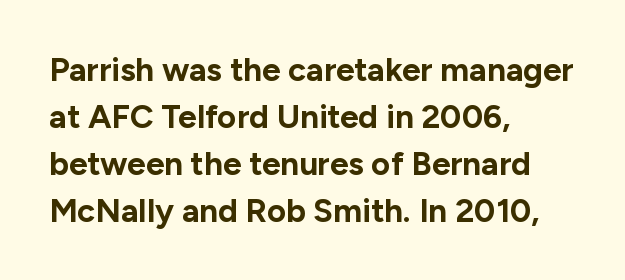
Typographically, this falls in the sans-serif category. Tall strokes in this sample are plumb rather than angled. Unmarked baselines from the first word to the last. Alignment: flush left. The strokes are fattened all the way to bold.
